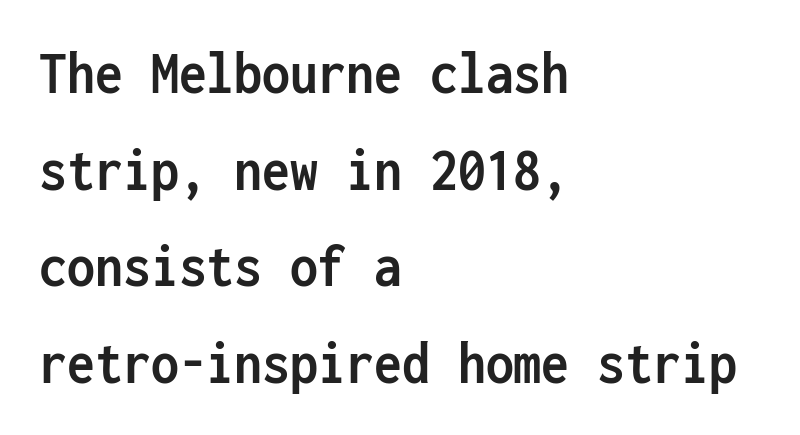
{"serif": "no", "italic": "no", "bold": "yes", "weight": "semibold", "width": "condensed", "stroke_contrast": "low", "x_height": "medium", "monospaced": "yes", "underline": "no", "align": "left", "line_spacing": "normal", "line_spacing_ratio": 1.56, "letter_spacing": "normal", "letter_spacing_em": 0.0, "glyph_px": 62}
